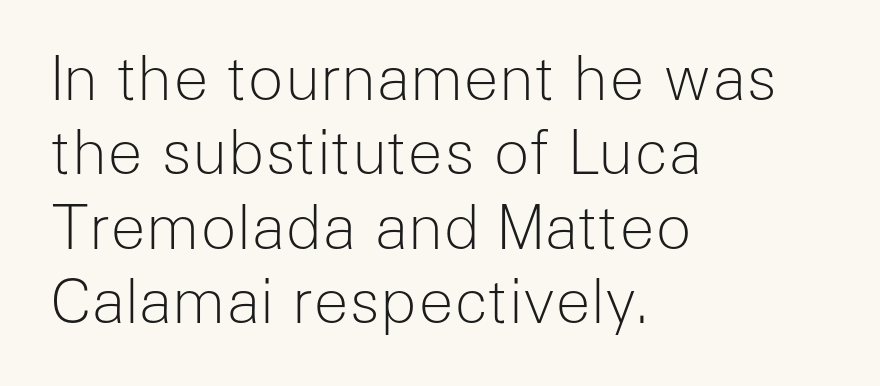
How are the letters spaced? Ordinarily, with no added tracking. The lines in this sample share a left origin and differ only in where they stop. A sans-serif font was chosen for this passage. This is roman type, the default non-slanted kind. A typesetter would call this proportional, since set widths differ per character. No chunkiness to these letters — they're not bold.
